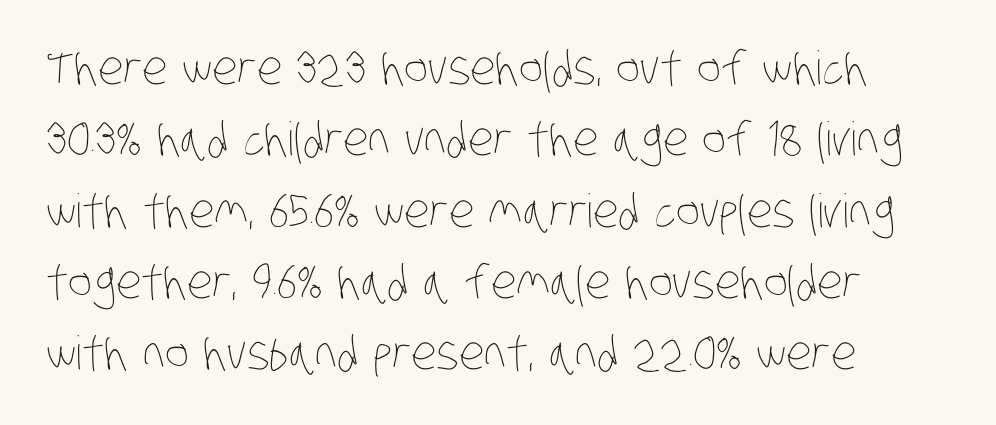
The cut favours lightness, reaching ordinary text weight at its darkest. Horizontal bands of white between lines are of average thickness. Each line starts at the same left margin while the right side varies. Note the varied advance widths — an 'i' is clearly narrower than an 'm'. This rendering features lettering with no underline. Characters follow at the spacing the type designer built in.
